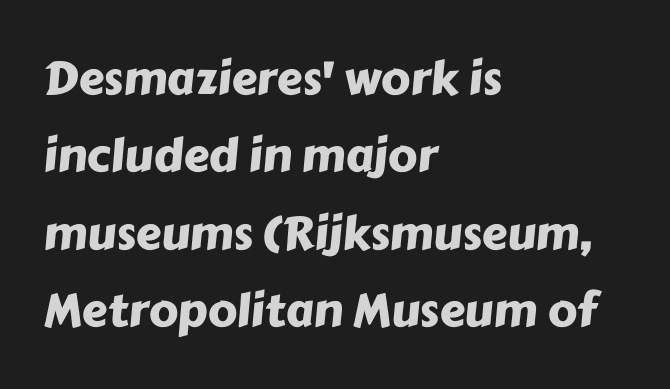
Q: Is the typeface a serif or a sans-serif typeface? A: Sans-serif.
Q: Is the text underlined? A: No.
Q: How is the paragraph aligned? A: Left-aligned.
Q: Is the spacing between letters normal or unusually wide? A: Normal.
Q: Is the spacing between lines tight, normal or loose? A: Normal.
Q: Width (condensed, normal, or wide)? A: Normal.
Q: Stroke contrast? A: Low.
Q: x-height? A: Medium.
Q: Monospaced? A: No.
